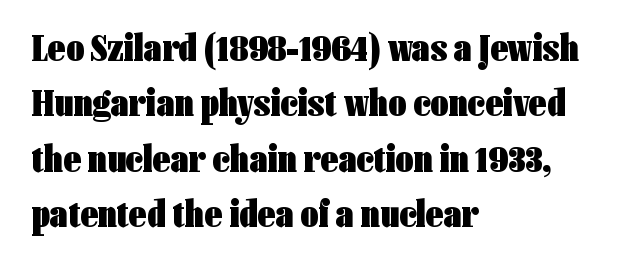
Q: Is the text bold? A: Yes.
Q: Is the text italic (slanted)? A: No, it is upright.
Q: Is the typeface a serif or a sans-serif typeface? A: Sans-serif.
Q: Is the text underlined? A: No.
Q: How is the paragraph aligned? A: Left-aligned.
Q: Is the spacing between letters normal or unusually wide? A: Normal.
Q: Is the spacing between lines tight, normal or loose? A: Normal.
Q: Width (condensed, normal, or wide)? A: Condensed.
Q: Stroke contrast? A: Low.
Q: x-height? A: Medium.
Q: Monospaced? A: No.
